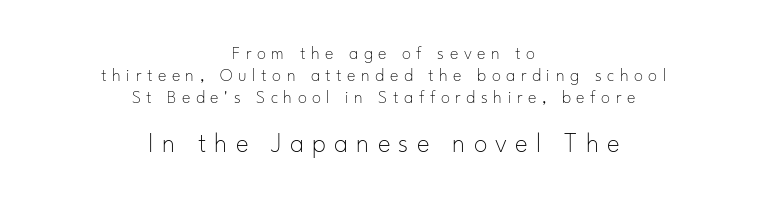
The image shows 27 px text type, upright; set centered, line spacing 1.21x, unusually wide letter spacing (+0.31 em), not underlined; the second (bottom) block is 1.5x larger.
